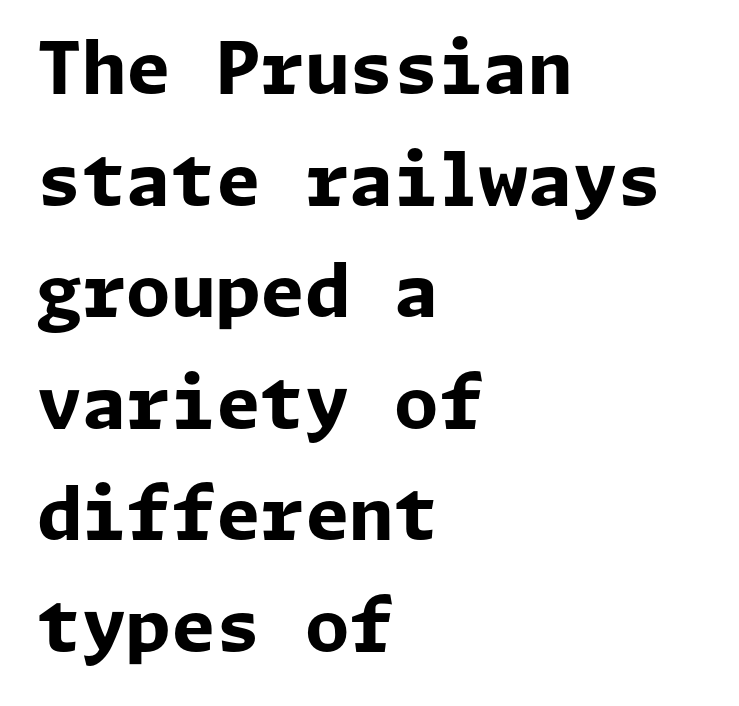
Q: Is the text bold? A: Yes.
Q: Is the text italic (slanted)? A: No, it is upright.
Q: Is the typeface a serif or a sans-serif typeface? A: Sans-serif.
Q: Is the text underlined? A: No.
Q: How is the paragraph aligned? A: Left-aligned.
Q: Is the spacing between letters normal or unusually wide? A: Normal.
Q: Is the spacing between lines tight, normal or loose? A: Normal.
Q: Width (condensed, normal, or wide)? A: Normal.
Q: Stroke contrast? A: Low.
Q: x-height? A: Medium.
